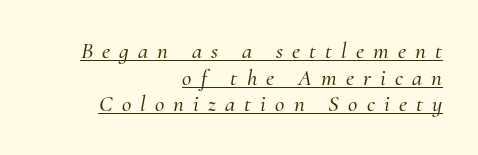
Q: Is the text italic (slanted)? A: Yes, it leans right by about 10 degrees.
Q: Is the text underlined? A: Yes.
Q: How is the paragraph aligned? A: Right-aligned.
Q: Is the spacing between letters normal or unusually wide? A: Unusually wide.
